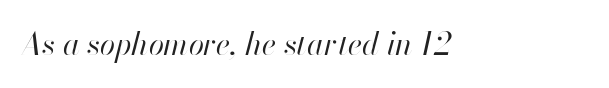
Stroke thickness stays within the range of a standard reading face or lighter. The passage shown leans; its letterforms are oblique. Words float on clear page, feet unadorned. Glyph-to-glyph distance matches everyday printed text. The rendering uses natural spacing where letterforms have individual widths.
